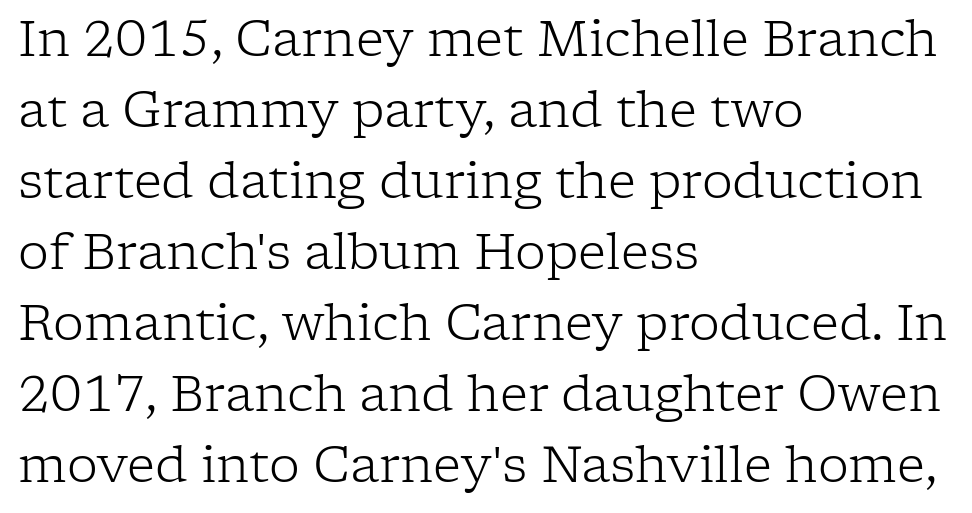
{"serif": "yes", "italic": "no", "bold": "no", "weight": "light", "width": "normal", "stroke_contrast": "low", "x_height": "medium", "monospaced": "no", "underline": "no", "align": "left", "line_spacing": "normal", "line_spacing_ratio": 1.45, "letter_spacing": "normal", "letter_spacing_em": 0.0, "glyph_px": 49}
